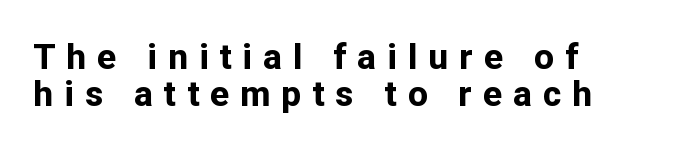
Q: Is the text bold? A: Yes.
Q: Is the text italic (slanted)? A: No, it is upright.
Q: Is the typeface a serif or a sans-serif typeface? A: Sans-serif.
Q: Is the text underlined? A: No.
Q: How is the paragraph aligned? A: Left-aligned.
Q: Is the spacing between letters normal or unusually wide? A: Unusually wide.
Q: Is the spacing between lines tight, normal or loose? A: Tight.
Q: Width (condensed, normal, or wide)? A: Normal.
Q: Stroke contrast? A: Low.
Q: x-height? A: Medium.
Q: Monospaced? A: No.
